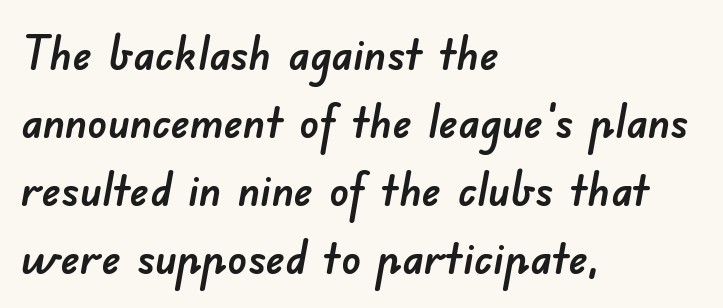
Normally led — the rows are evenly, conventionally spaced. Spacing verdict: proportional, widths tailored to each character. Just letters on the line, the space beneath them empty. Which margin do the lines hug? The left one — the right edge is uneven. Stroke terminals: plain, sans-serif.
